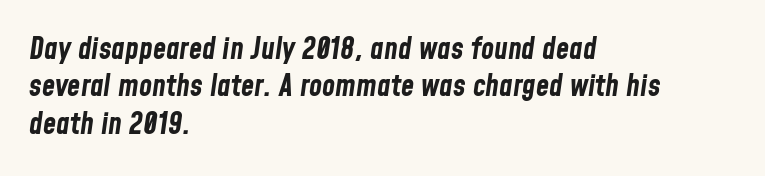
{"italic": "yes", "lean": "right", "slant_degrees": 8, "bold": "yes", "weight": "bold", "width": "condensed", "stroke_contrast": "low", "x_height": "medium", "monospaced": "no", "underline": "no", "align": "left", "line_spacing": "normal", "line_spacing_ratio": 1.25, "letter_spacing": "normal", "letter_spacing_em": 0.0, "glyph_px": 30}
